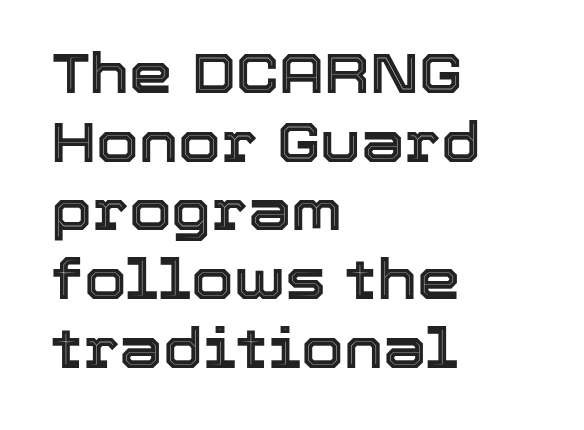
Q: Is the text italic (slanted)? A: No, it is upright.
Q: Is the text underlined? A: No.
Q: How is the paragraph aligned? A: Left-aligned.
Q: Is the spacing between letters normal or unusually wide? A: Normal.
Q: Is the spacing between lines tight, normal or loose? A: Normal.
Q: Width (condensed, normal, or wide)? A: Normal.
Q: x-height? A: Medium.
Q: Monospaced? A: No.
